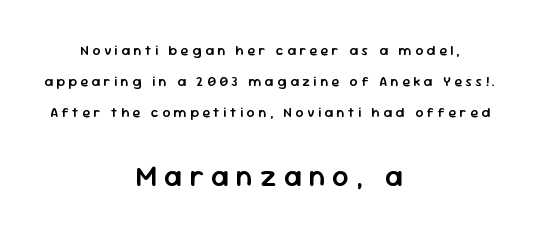
Vertical strokes here are truly vertical. Letter spacing: wide. Alignment: centered. Airy leading. The passage shown is typed in a proportional face where columns would drift. The more generous point size was reserved for the lower chunk.
